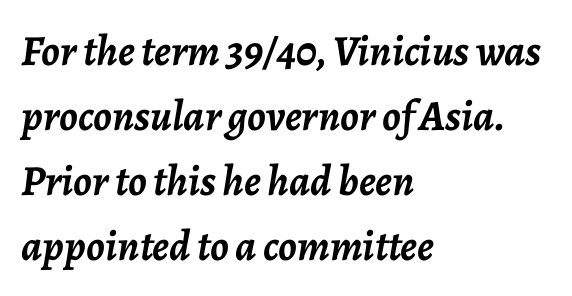
The image shows 43 px semibold type, italic (leaning right); set left-aligned, normal line spacing (1.51x), normal letter spacing, not underlined; low stroke contrast and a medium x-height.
